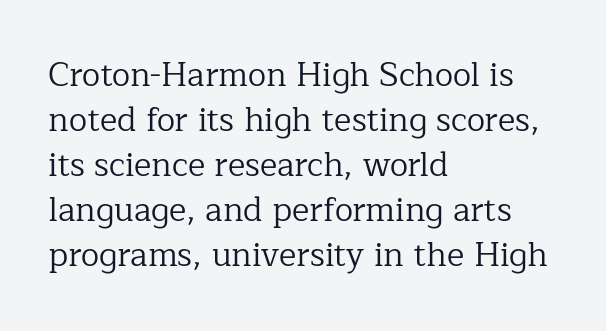
The image shows 33 px regular-weight serif type, upright; set left-aligned, normal line spacing (1.36x), normal letter spacing, not underlined; low stroke contrast and a medium x-height.
